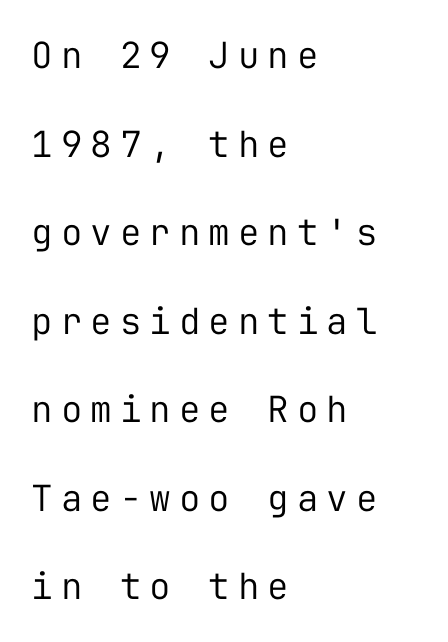
{"serif": "no", "italic": "no", "bold": "no", "weight": "regular", "width": "normal", "stroke_contrast": "low", "x_height": "medium", "monospaced": "yes", "underline": "no", "align": "left", "line_spacing": "loose", "line_spacing_ratio": 2.46, "letter_spacing": "wide", "letter_spacing_em": 0.22, "glyph_px": 36}
